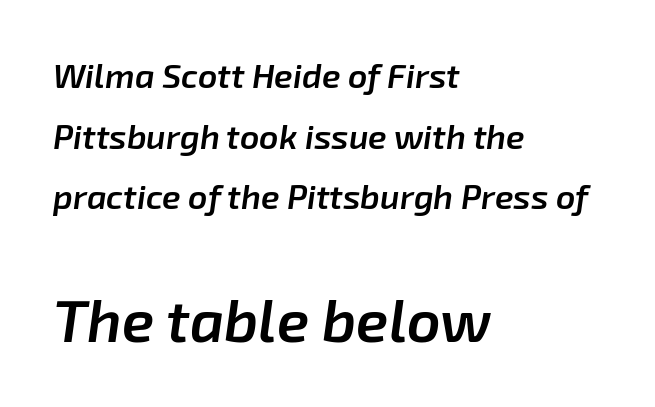
The image shows 59 px semibold type, italic (leaning right); set left-aligned, line spacing 1.78x, normal letter spacing, not underlined; the second (bottom) block is 1.74x larger; low stroke contrast and a medium x-height.
